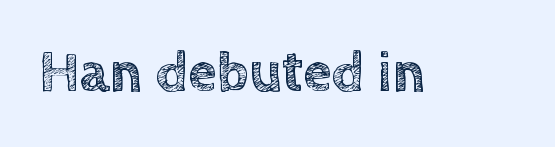
This rendering features lettering with no underline. Character widths vary here, with narrow letters taking less room than wide ones. In terms of posture, this sample is upright. The letterforms sit shoulder to shoulder at normal distance.
